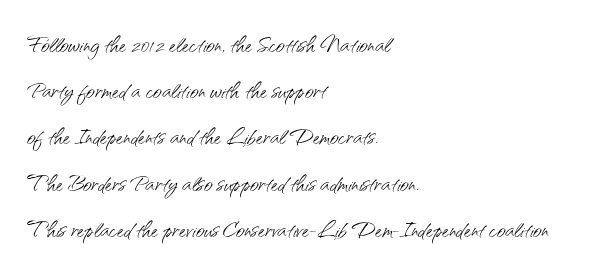
Q: Is the text bold? A: No.
Q: Is the text italic (slanted)? A: Yes.
Q: Is the typeface a serif or a sans-serif typeface? A: Sans-serif.
Q: Is the text underlined? A: No.
Q: How is the paragraph aligned? A: Left-aligned.
Q: Is the spacing between letters normal or unusually wide? A: Normal.
Q: Is the spacing between lines tight, normal or loose? A: Normal.
Q: Width (condensed, normal, or wide)? A: Normal.
Q: Stroke contrast? A: Medium.
Q: x-height? A: Small.
Q: Monospaced? A: No.
